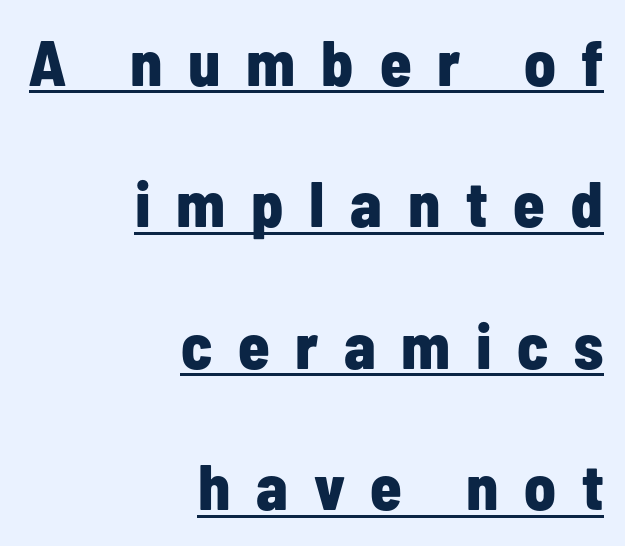
Q: Is the text bold? A: Yes.
Q: Is the text italic (slanted)? A: No, it is upright.
Q: Is the typeface a serif or a sans-serif typeface? A: Sans-serif.
Q: Is the text underlined? A: Yes.
Q: How is the paragraph aligned? A: Right-aligned.
Q: Is the spacing between letters normal or unusually wide? A: Unusually wide.
Q: Is the spacing between lines tight, normal or loose? A: Loose.
Q: Width (condensed, normal, or wide)? A: Condensed.
Q: Stroke contrast? A: Low.
Q: x-height? A: Medium.
Q: Monospaced? A: No.
